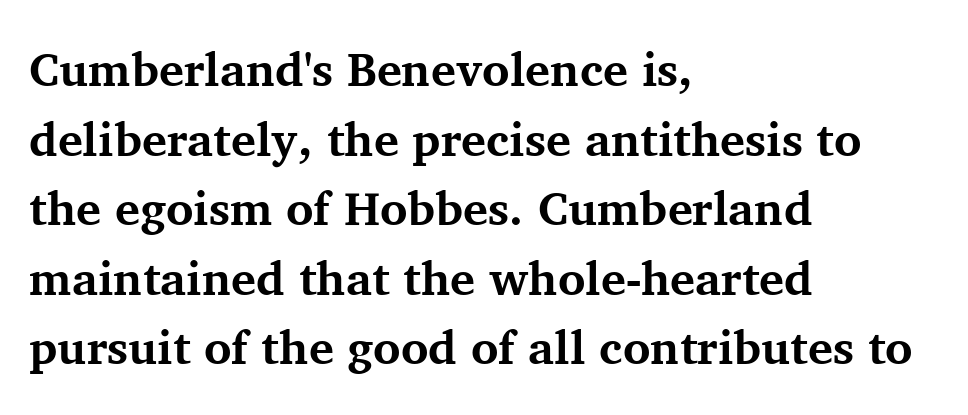
Little horizontal feet cap the strokes, marking this as serif type. Typesetter's note: full bold, strokes at maximum text heaviness. The passage shown is typed in a proportional face where columns would drift. Anything drawn beneath the words? Only blank space. When letters stand straight like this, we call the style roman or upright.
